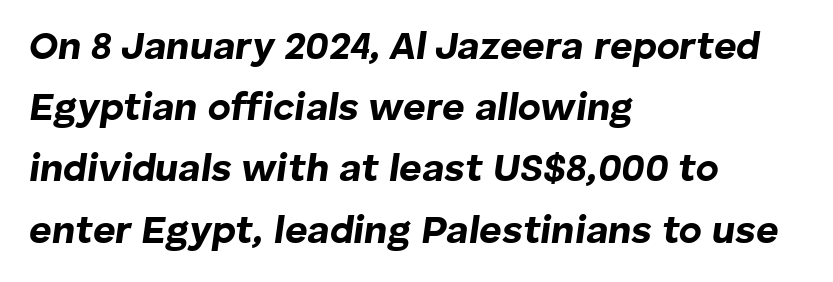
The image shows 39 px bold type, italic (leaning right); set left-aligned, normal line spacing (1.57x), normal letter spacing, not underlined; low stroke contrast and a medium x-height.
